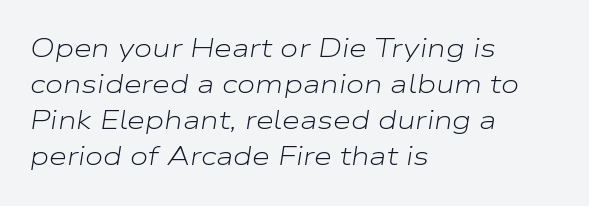
The image shows 26 px text type, italic (leaning right); set left-aligned, normal line spacing (1.39x), normal letter spacing, not underlined.
